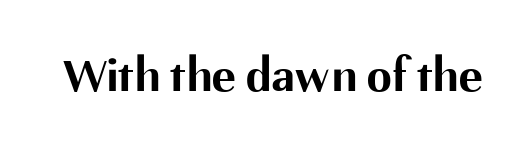
Beneath every word, the page is bare. The font's upright variant was chosen for this text. These lines are rendered in a variable-pitch font. A typesetter would call this zero additional tracking. The designer went with a sans here, leaving each stem footless. What weight is shown? A full bold with thick strokes.
